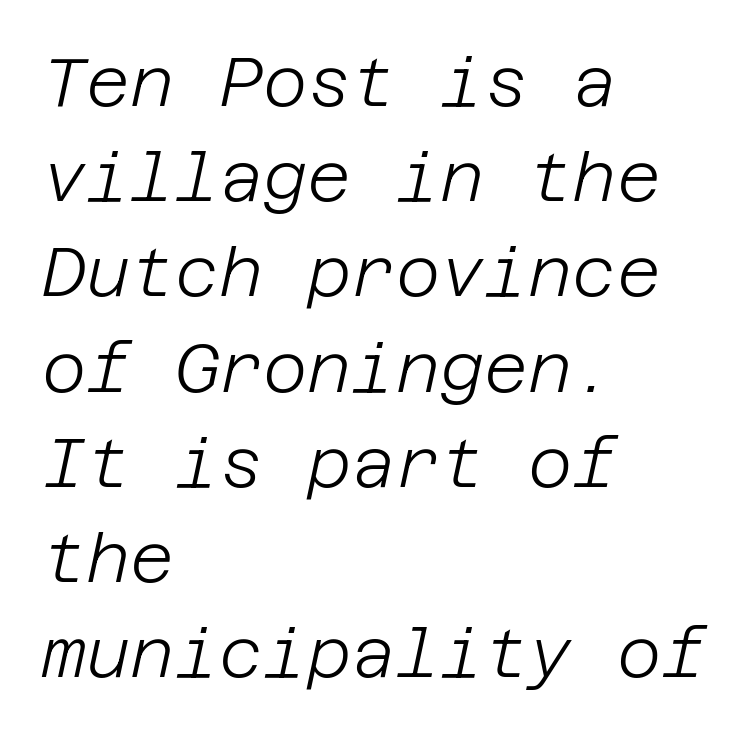
{"italic": "yes", "lean": "right", "slant_degrees": 12, "bold": "no", "weight": "light", "width": "normal", "stroke_contrast": "low", "x_height": "large", "underline": "no", "align": "left", "line_spacing": "normal", "line_spacing_ratio": 1.4, "letter_spacing": "normal", "letter_spacing_em": 0.0, "glyph_px": 68}
